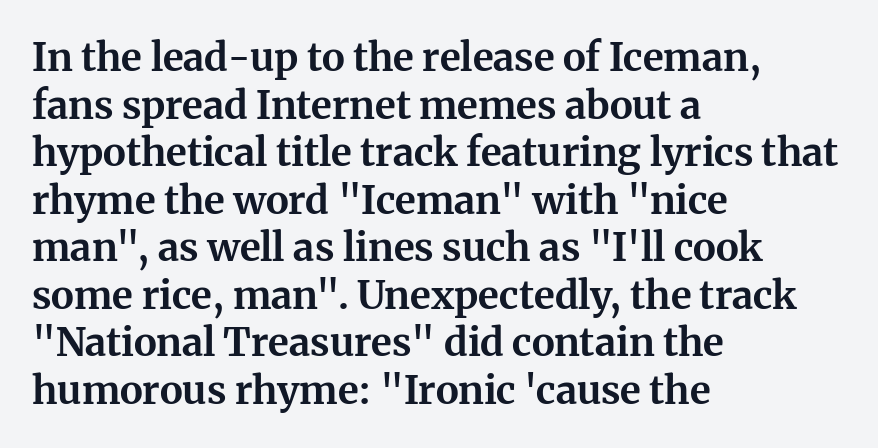
The passage shown is typeset with a serif family. A bare baseline throughout the passage. Chunky letters — that's bold for sure. Students, note that the glyphs here touch the page at normal intervals.
